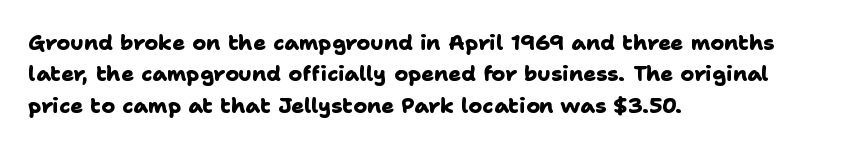
{"bold": "yes", "underline": "no", "align": "left", "line_spacing": "normal", "line_spacing_ratio": 1.49, "letter_spacing": "normal", "letter_spacing_em": 0.0, "glyph_px": 21}
